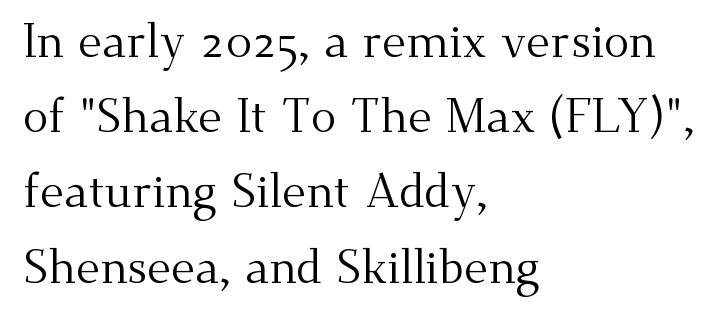
{"serif": "yes", "italic": "no", "bold": "no", "weight": "regular", "width": "normal", "stroke_contrast": "medium", "x_height": "small", "monospaced": "no", "underline": "no", "align": "left", "line_spacing": "normal", "line_spacing_ratio": 1.6, "letter_spacing": "normal", "letter_spacing_em": 0.0, "glyph_px": 47}
